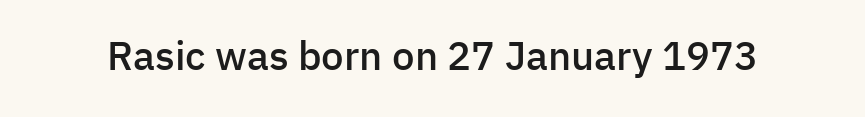
Q: Is the text bold? A: Semi-bold.
Q: Is the text italic (slanted)? A: No, it is upright.
Q: Is the typeface a serif or a sans-serif typeface? A: Sans-serif.
Q: Is the text underlined? A: No.
Q: Is the spacing between letters normal or unusually wide? A: Normal.
Q: Width (condensed, normal, or wide)? A: Normal.
Q: Stroke contrast? A: Low.
Q: x-height? A: Medium.
Q: Monospaced? A: No.
